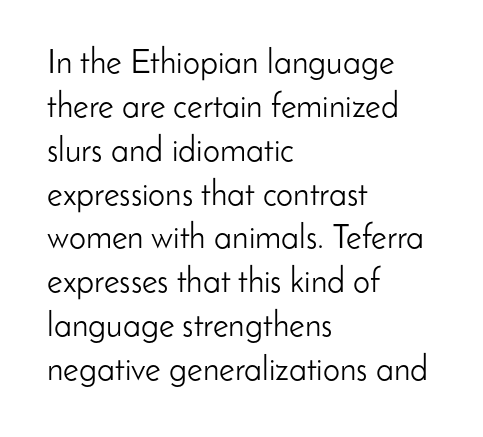
{"serif": "no", "italic": "no", "bold": "no", "weight": "light", "width": "normal", "stroke_contrast": "low", "x_height": "small", "monospaced": "no", "underline": "no", "align": "left", "line_spacing": "normal", "line_spacing_ratio": 1.29, "letter_spacing": "normal", "letter_spacing_em": 0.0, "glyph_px": 34}
